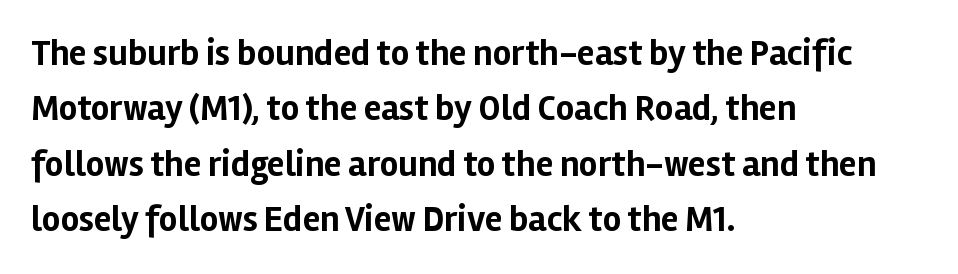
A typesetter would call this leading conventional body-copy spacing. Check under the words: just untouched page. This is sans-serif lettering, the kind often seen on screens and signage. The tracking reads as untouched default to a designer's eye. This sample has the flowing, uneven cadence of proportional lettering.
